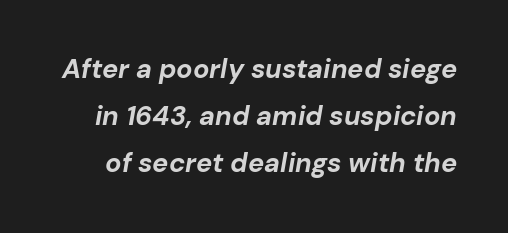
{"italic": "yes", "lean": "right", "slant_degrees": 10, "bold": "yes", "underline": "no", "line_spacing_ratio": 1.75, "letter_spacing": "normal", "letter_spacing_em": 0.0, "glyph_px": 27}
